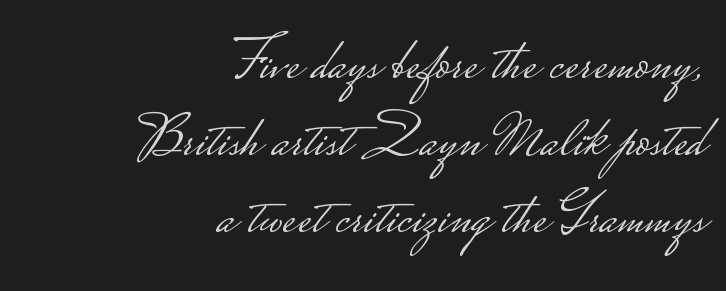
{"serif": "no", "bold": "no", "weight": "light", "width": "wide", "stroke_contrast": "low", "monospaced": "no", "underline": "no", "align": "right", "line_spacing": "normal", "line_spacing_ratio": 1.28, "letter_spacing": "normal", "letter_spacing_em": 0.0, "glyph_px": 60}
